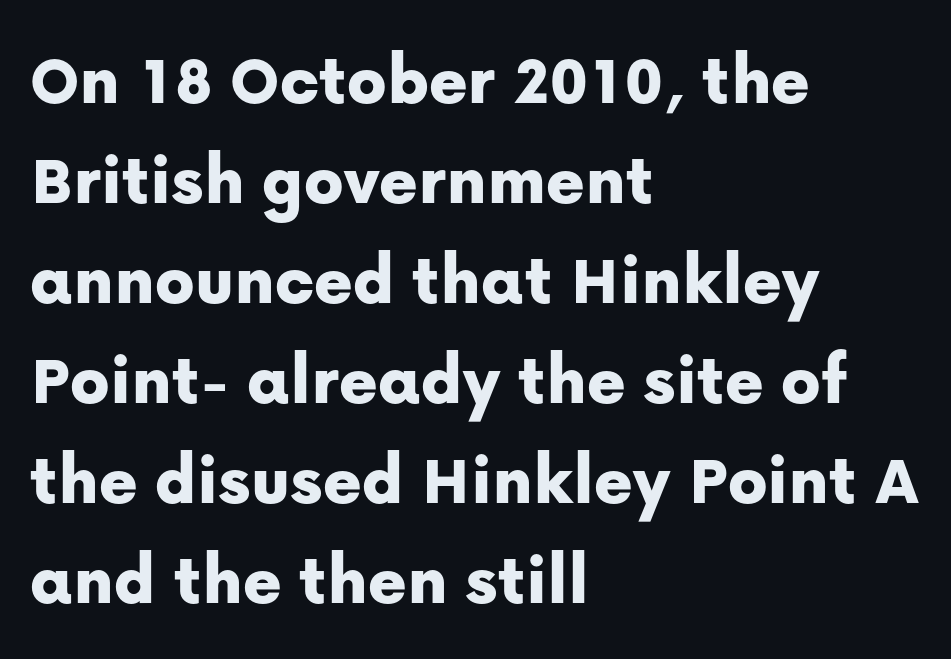
Reading down the block, your eye returns to a fixed left position each line. Is the letter spacing exaggerated? No — it looks like the ordinary default. Do the characters align in a grid? No, the font is proportional. The lettering holds an erect, upright posture throughout. Type style note: lacks serifs. Nobody drew a line under any word here.
